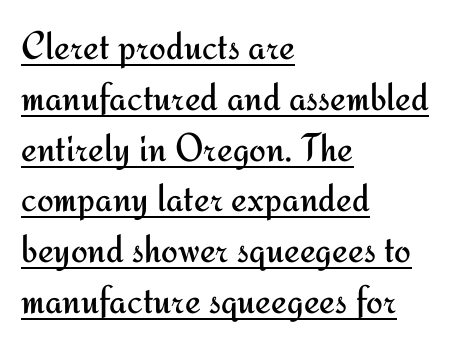
{"serif": "no", "italic": "no", "bold": "no", "weight": "regular", "width": "normal", "stroke_contrast": "medium", "x_height": "small", "monospaced": "no", "underline": "yes", "align": "left", "line_spacing": "normal", "line_spacing_ratio": 1.27, "letter_spacing": "normal", "letter_spacing_em": 0.0, "glyph_px": 40}
